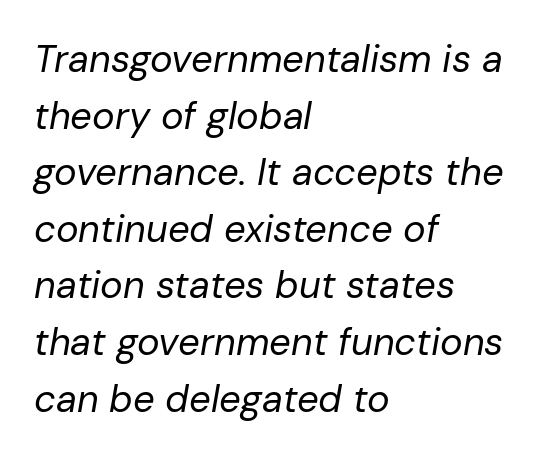
Visually the block forms a straight wall on the left and a jagged coastline on the right. Is this a fixed-width face? No — the glyphs have proportional, varying widths. Stroke thickness stays within the range of a standard reading face or lighter. If you measured baseline to baseline, you'd find a middling distance. Standard letterfit; no display-style spreading of the glyphs.
